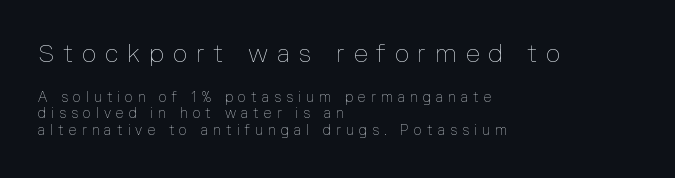
Q: Is the text bold? A: No.
Q: Is the text italic (slanted)? A: No, it is upright.
Q: Is the text underlined? A: No.
Q: How is the paragraph aligned? A: Left-aligned.
Q: Is the spacing between letters normal or unusually wide? A: Unusually wide.
Q: Which block of text is set in a larger size, the first (top) or the second (bottom)? A: The first (top) one.
